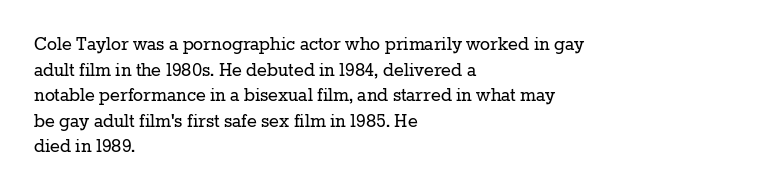
Does extra space separate the letters? No, they use regular spacing. The passage is arranged the way most books set body copy — flush left. The area under the type is left untouched. The face looks like a standard text weight, possibly lighter. Notice how the stems are strictly vertical — no italics here.
